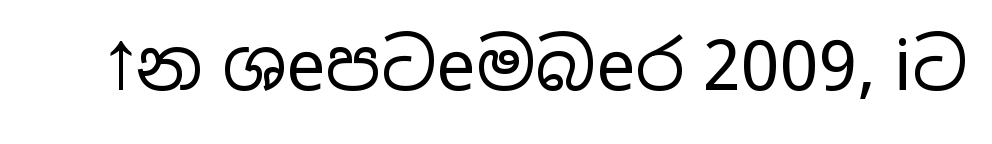
Q: Is the text bold? A: No.
Q: Is the text italic (slanted)? A: No, it is upright.
Q: Is the typeface a serif or a sans-serif typeface? A: Sans-serif.
Q: Is the text underlined? A: No.
Q: Is the spacing between letters normal or unusually wide? A: Normal.
Q: Width (condensed, normal, or wide)? A: Wide.
Q: Stroke contrast? A: Low.
Q: x-height? A: Medium.
Q: Monospaced? A: No.
